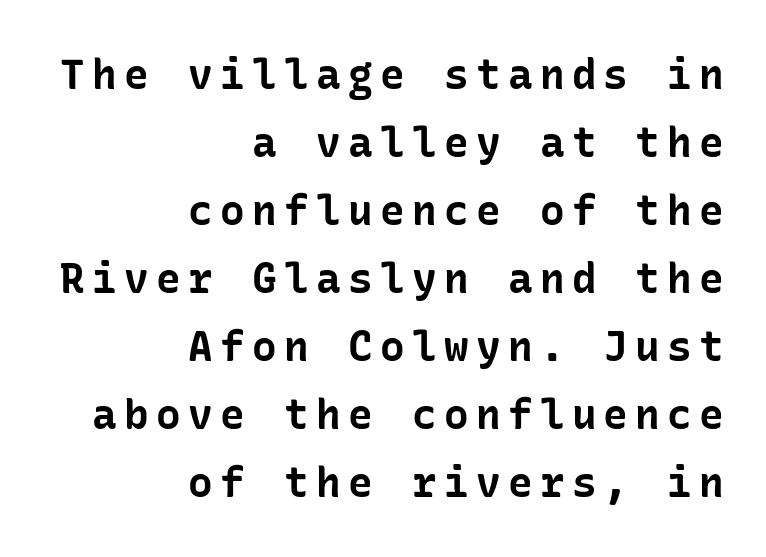
Q: Is the text bold? A: Yes.
Q: Is the text italic (slanted)? A: No, it is upright.
Q: Is the typeface a serif or a sans-serif typeface? A: Sans-serif.
Q: Is the text underlined? A: No.
Q: How is the paragraph aligned? A: Right-aligned.
Q: Is the spacing between lines tight, normal or loose? A: Normal.
Q: Width (condensed, normal, or wide)? A: Normal.
Q: Stroke contrast? A: Low.
Q: x-height? A: Medium.
